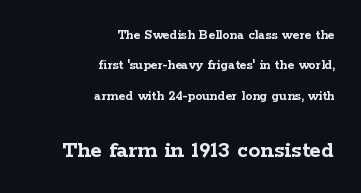
The image shows 24 px bold type, upright; set right-aligned, loose line spacing (2.17x), normal letter spacing, not underlined; the second (bottom) block is 1.71x larger.
